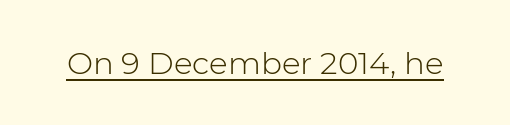
The image shows 31 px light sans-serif type, upright; set normal letter spacing, underlined; low stroke contrast and a medium x-height.
